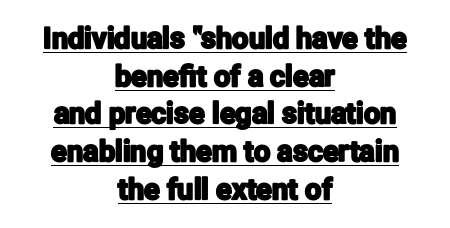
The image shows 29 px condensed sans-serif type, upright; set centered, normal line spacing (1.3x), normal letter spacing, underlined; low stroke contrast and a medium x-height.
